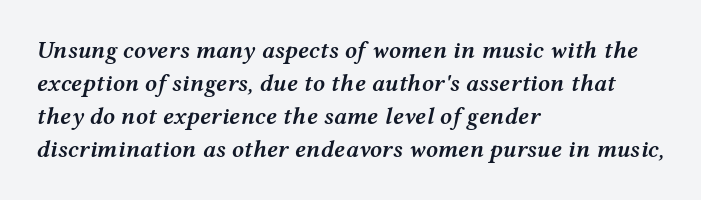
No extra tracking has been applied to these lines. Plain, unruled lines of type. Italic: yes, the glyphs are oblique. Vertically, the passage feels balanced, rows spaced as you'd expect. Its strokes are somewhat broadened, the hallmark of semibold type. Left-aligned paragraph, ragged on the right.
